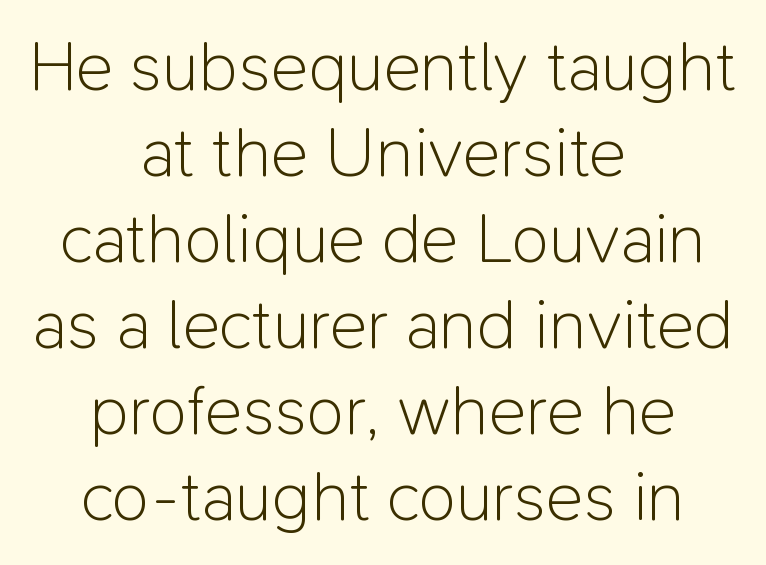
The paragraph shown floats in the horizontal middle. Glyph-to-glyph distance matches everyday printed text. Each letter's strokes conclude bluntly, with no projecting serifs. Upright lettering throughout. The letters advance in unequal steps, a hallmark of proportional type.
